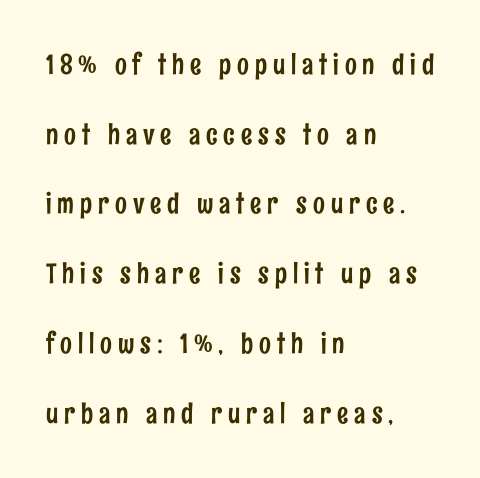
The image shows 28 px condensed sans-serif type, upright; set left-aligned, loose line spacing (2.49x), unusually wide letter spacing (+0.21 em), not underlined; low stroke contrast and a medium x-height.
